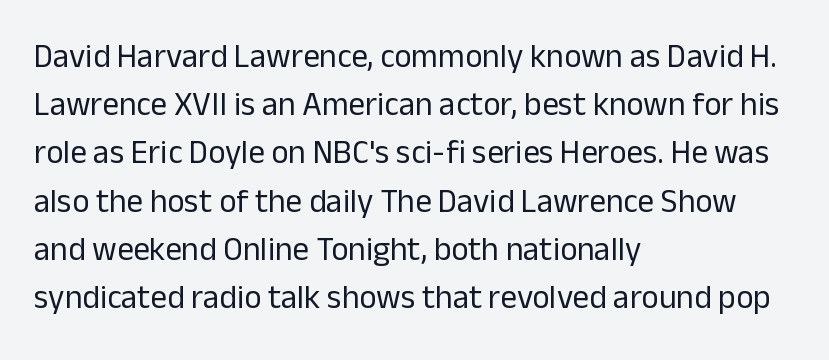
The weight would be labelled regular, book, light, or lighter still. The passage shown has conventional tracking throughout. Unmarked baselines from the first word to the last. Students, observe: this is what conventionally led text looks like. Do the characters align in a grid? No, the font is proportional.
